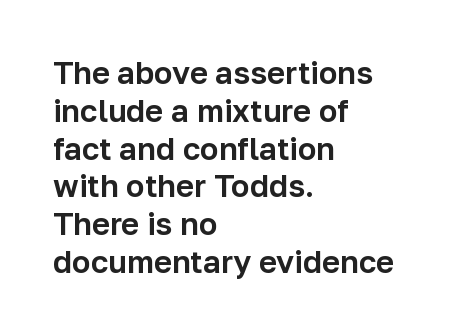
The image shows 31 px sans-serif type, upright; set left-aligned, line spacing 1.22x, normal letter spacing, not underlined; low stroke contrast and a medium x-height.
